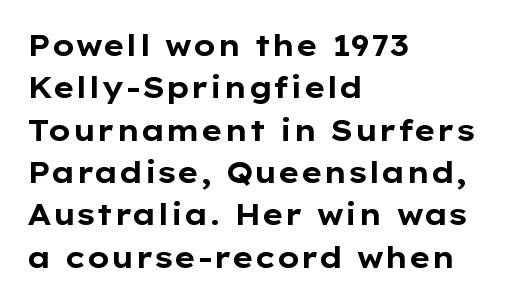
{"serif": "no", "italic": "no", "bold": "yes", "weight": "bold", "width": "wide", "stroke_contrast": "low", "x_height": "medium", "monospaced": "no", "underline": "no", "align": "left", "line_spacing": "normal", "line_spacing_ratio": 1.46, "letter_spacing": "normal", "letter_spacing_em": 0.0, "glyph_px": 29}
